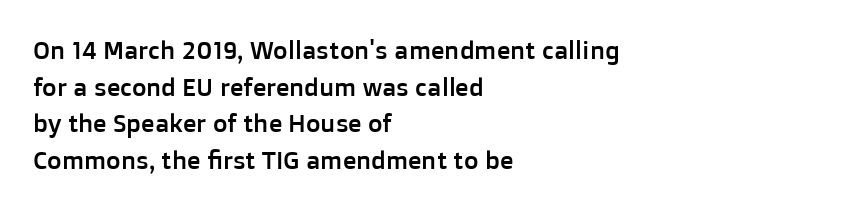
Q: Is the text italic (slanted)? A: No, it is upright.
Q: Is the text underlined? A: No.
Q: How is the paragraph aligned? A: Left-aligned.
Q: Is the spacing between letters normal or unusually wide? A: Normal.
Q: Is the spacing between lines tight, normal or loose? A: Normal.
